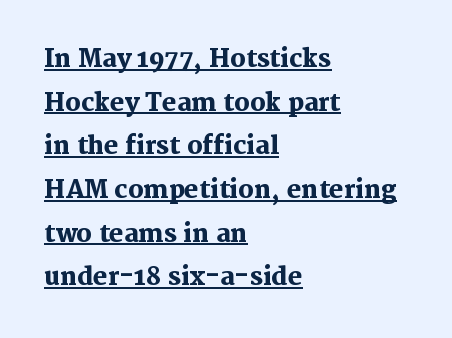
{"italic": "no", "bold": "yes", "underline": "yes", "align": "left", "line_spacing_ratio": 1.82, "letter_spacing": "normal", "letter_spacing_em": 0.0, "glyph_px": 24}
